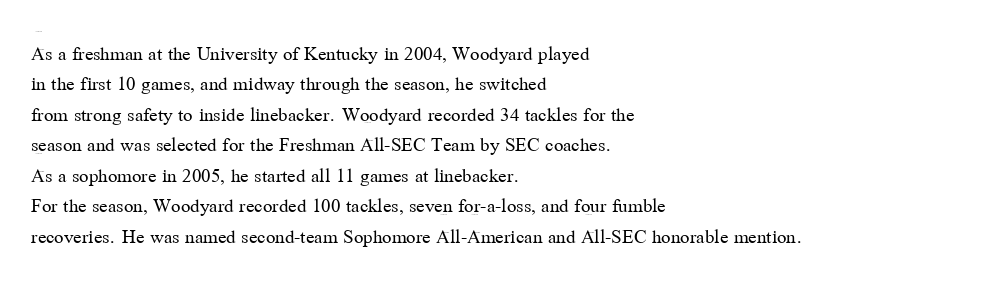
The image shows 21 px text type, upright; set left-aligned, normal line spacing (1.45x), normal letter spacing, not underlined.
